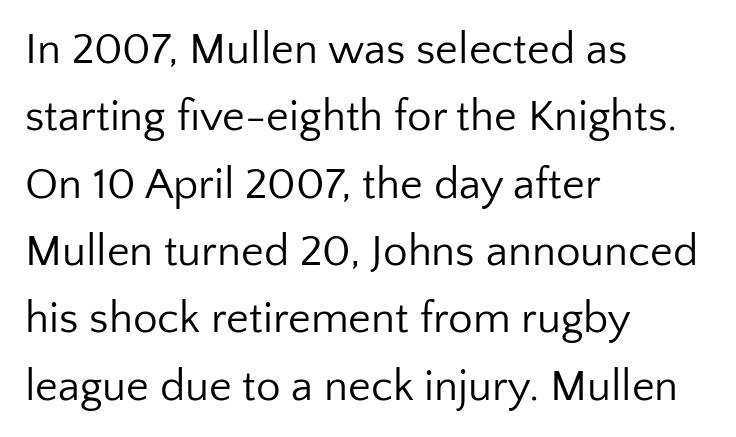
{"serif": "no", "italic": "no", "bold": "no", "weight": "regular", "width": "normal", "stroke_contrast": "low", "x_height": "medium", "monospaced": "no", "underline": "no", "align": "left", "line_spacing": "normal", "line_spacing_ratio": 1.53, "letter_spacing": "normal", "letter_spacing_em": 0.0, "glyph_px": 44}
